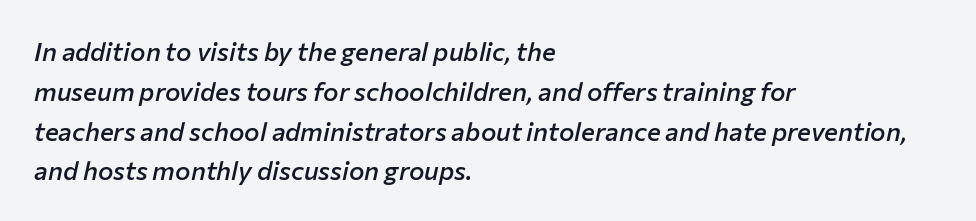
Q: Is the text bold? A: Semi-bold.
Q: Is the text italic (slanted)? A: Yes, it leans right by about 12 degrees.
Q: Is the text underlined? A: No.
Q: How is the paragraph aligned? A: Left-aligned.
Q: Is the spacing between letters normal or unusually wide? A: Normal.
Q: Is the spacing between lines tight, normal or loose? A: Normal.
